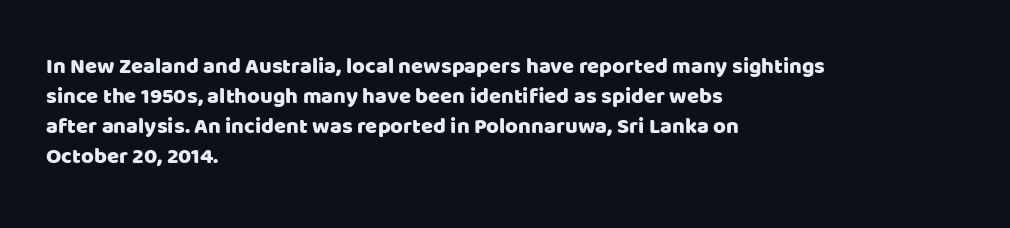
The image shows 22 px text type, upright; set left-aligned, normal line spacing (1.36x), normal letter spacing, not underlined.
